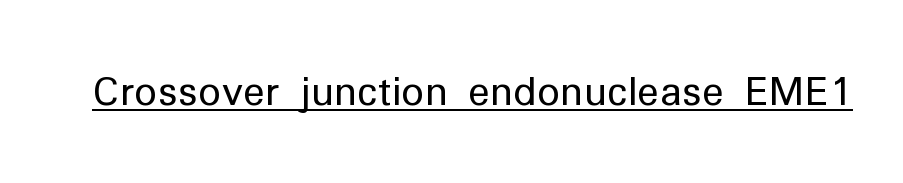
Q: Is the text bold? A: No.
Q: Is the text italic (slanted)? A: No, it is upright.
Q: Is the typeface a serif or a sans-serif typeface? A: Sans-serif.
Q: Is the text underlined? A: Yes.
Q: Is the spacing between letters normal or unusually wide? A: Normal.
Q: Width (condensed, normal, or wide)? A: Normal.
Q: Stroke contrast? A: Low.
Q: x-height? A: Medium.
Q: Monospaced? A: No.
